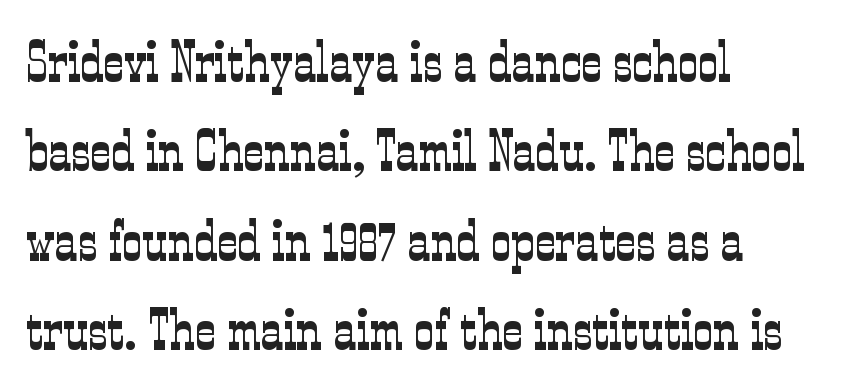
The image shows 57 px light, condensed serif type, upright; set left-aligned, normal line spacing (1.57x), normal letter spacing, not underlined; low stroke contrast and a medium x-height.
